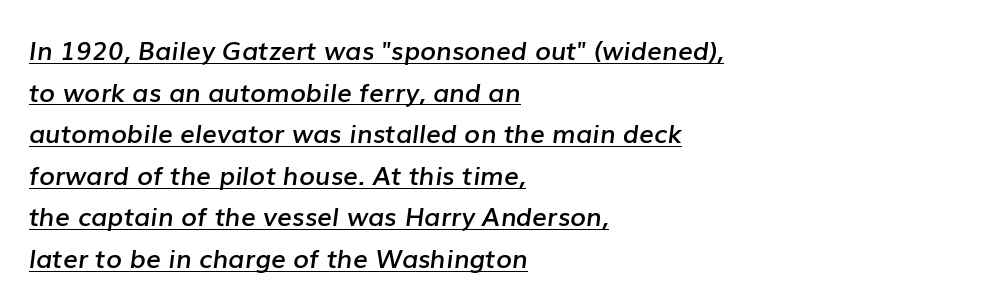
The glyphs look as if they've been sheared to an angle. Observe the ordinary spacing: letters are neighbours, not strangers. A classic flush-left, rag-right setting is used for this passage. Summary of vertical rhythm: regular, with standard interline spacing. Weight check: semibold — heavier than regular, not quite bold.
